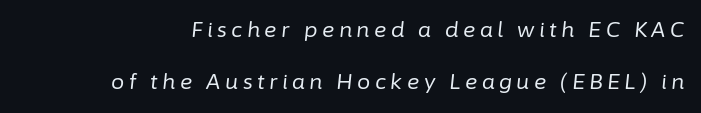
Leading is clearly above the norm, producing a sparse column. The gap between lines stays unmarked. No chunkiness to these letters — they're not bold. An italicized treatment has been applied to the whole sample. Look at the tracking — it's clearly loosened, letters drifting apart.
